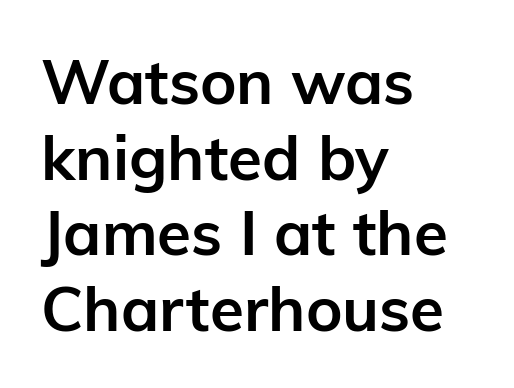
Q: Is the text bold? A: Yes.
Q: Is the text italic (slanted)? A: No, it is upright.
Q: Is the typeface a serif or a sans-serif typeface? A: Sans-serif.
Q: Is the text underlined? A: No.
Q: How is the paragraph aligned? A: Left-aligned.
Q: Is the spacing between letters normal or unusually wide? A: Normal.
Q: Width (condensed, normal, or wide)? A: Normal.
Q: Stroke contrast? A: Low.
Q: x-height? A: Medium.
Q: Monospaced? A: No.
